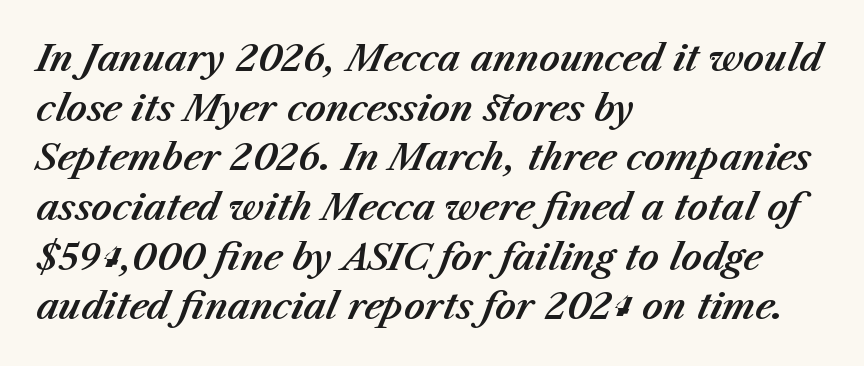
Q: Is the text italic (slanted)? A: Yes, it leans right by about 23 degrees.
Q: Is the text underlined? A: No.
Q: How is the paragraph aligned? A: Left-aligned.
Q: Is the spacing between letters normal or unusually wide? A: Normal.
Q: Is the spacing between lines tight, normal or loose? A: Normal.
Q: Width (condensed, normal, or wide)? A: Normal.
Q: Stroke contrast? A: Medium.
Q: x-height? A: Medium.
Q: Monospaced? A: No.
